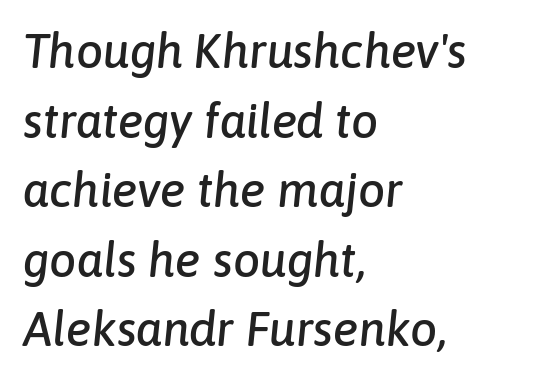
Glyph-to-glyph distance matches everyday printed text. Would a proofreader flag this as italicized? Yes. Honestly, the row spacing looks completely unremarkable. The face used here is proportionally spaced, like ordinary book or web type. Clear beneath every line of the passage. The paragraph shown leans on its left margin.
